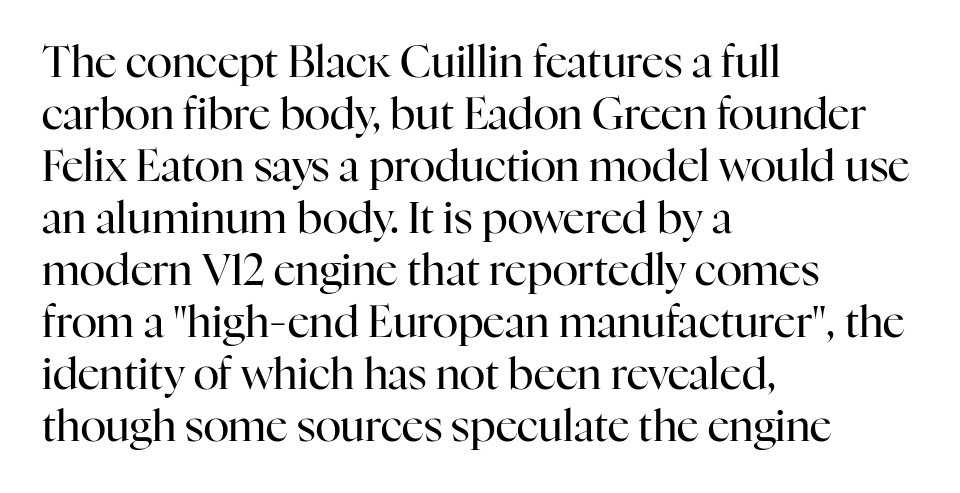
{"serif": "yes", "italic": "no", "bold": "no", "weight": "regular", "width": "normal", "stroke_contrast": "high", "x_height": "medium", "monospaced": "no", "underline": "no", "align": "left", "line_spacing_ratio": 1.21, "letter_spacing": "normal", "letter_spacing_em": 0.0, "glyph_px": 43}
